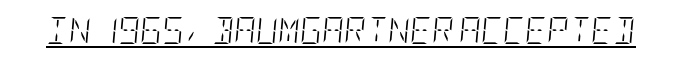
Observe the lean: these are italic letterforms. No heavy texture on the line: the type isn't bold. There is no visible air inserted between adjacent glyphs. Check the space under the baseline: a stroke is drawn there.
